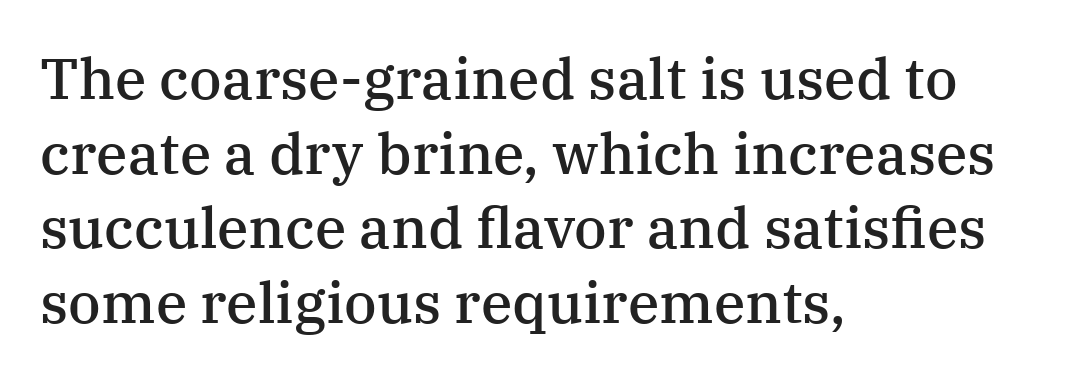
Tall strokes in this sample are plumb rather than angled. Summary of weight: moderately heavy, a semibold. I'd call this a serif setting — the letters wear small feet. Character widths vary here, with narrow letters taking less room than wide ones. Compared with a centered layout, this one pins lines to the left instead. The gaps between neighbouring characters are ordinary and unremarkable.
